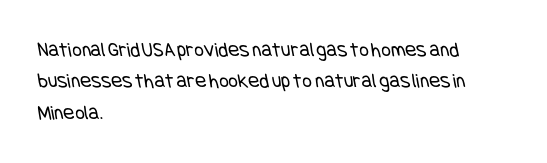
Q: Is the text bold? A: No.
Q: Is the text underlined? A: No.
Q: How is the paragraph aligned? A: Left-aligned.
Q: Is the spacing between letters normal or unusually wide? A: Normal.
Q: Is the spacing between lines tight, normal or loose? A: Normal.
